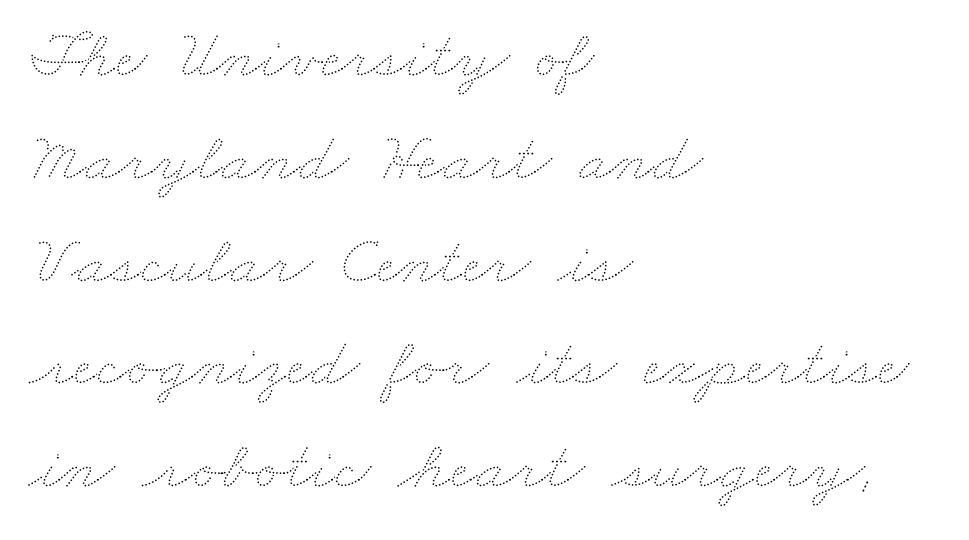
{"bold": "no", "weight": "thin", "width": "wide", "stroke_contrast": "medium", "x_height": "small", "monospaced": "no", "underline": "no", "align": "left", "line_spacing": "normal", "line_spacing_ratio": 1.49, "letter_spacing": "normal", "letter_spacing_em": 0.0, "glyph_px": 69}
